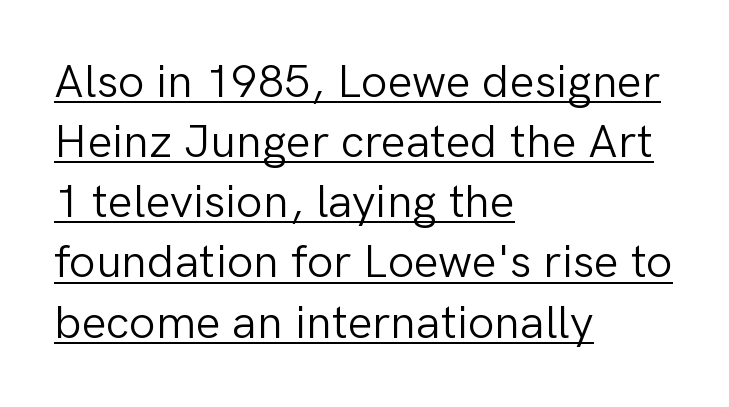
{"serif": "no", "italic": "no", "bold": "no", "weight": "light", "width": "normal", "stroke_contrast": "low", "x_height": "medium", "monospaced": "no", "underline": "yes", "align": "left", "line_spacing": "normal", "line_spacing_ratio": 1.28, "letter_spacing": "normal", "letter_spacing_em": 0.0, "glyph_px": 47}
